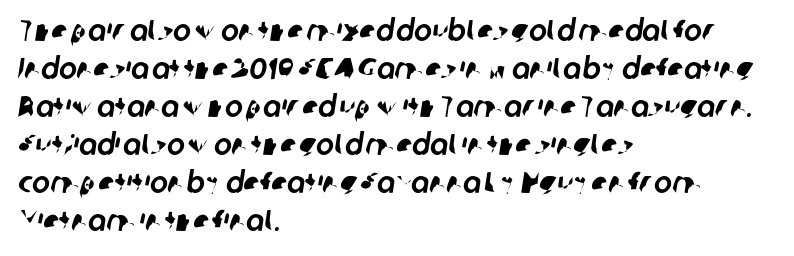
If you drew a ruler down the left edge, every line would touch it. The typeface chosen for these lines omits serifs. Spacing verdict: proportional, widths tailored to each character. Caption: standard tracking, unaltered. Honestly, there is no underline to notice here at all. Reading down the column, the eye jumps a familiar distance to each next line.
